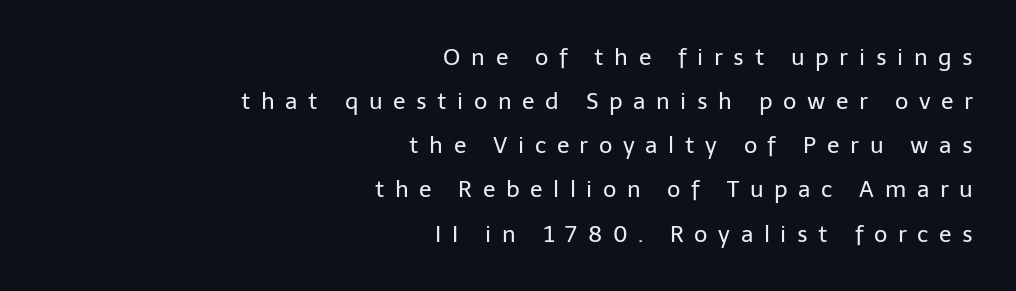
Q: Is the text bold? A: No.
Q: Is the text italic (slanted)? A: No, it is upright.
Q: Is the text underlined? A: No.
Q: How is the paragraph aligned? A: Right-aligned.
Q: Is the spacing between letters normal or unusually wide? A: Unusually wide.
Q: Is the spacing between lines tight, normal or loose? A: Loose.
